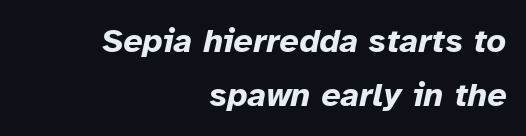
The image shows 34 px bold type, italic (leaning right); set right-aligned, normal line spacing (1.59x), normal letter spacing, not underlined; low stroke contrast and a medium x-height.
